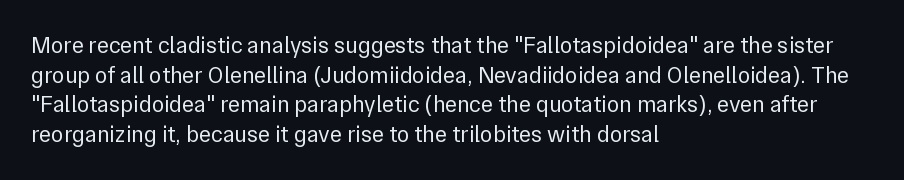
{"italic": "no", "bold": "no", "underline": "no", "align": "left", "line_spacing": "normal", "line_spacing_ratio": 1.29, "letter_spacing": "normal", "letter_spacing_em": 0.0, "glyph_px": 23}
